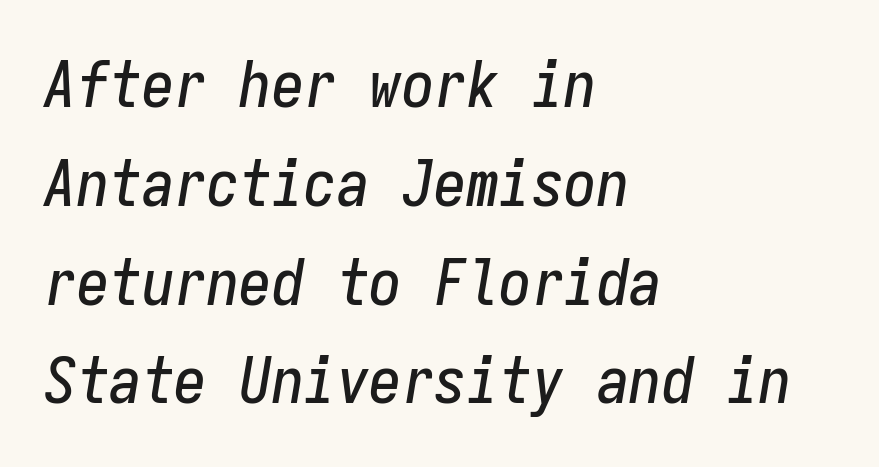
Q: Is the text italic (slanted)? A: Yes, it leans right by about 9 degrees.
Q: Is the text underlined? A: No.
Q: How is the paragraph aligned? A: Left-aligned.
Q: Is the spacing between letters normal or unusually wide? A: Normal.
Q: Is the spacing between lines tight, normal or loose? A: Normal.
Q: Width (condensed, normal, or wide)? A: Condensed.
Q: Stroke contrast? A: Low.
Q: x-height? A: Medium.
Q: Monospaced? A: Yes.
